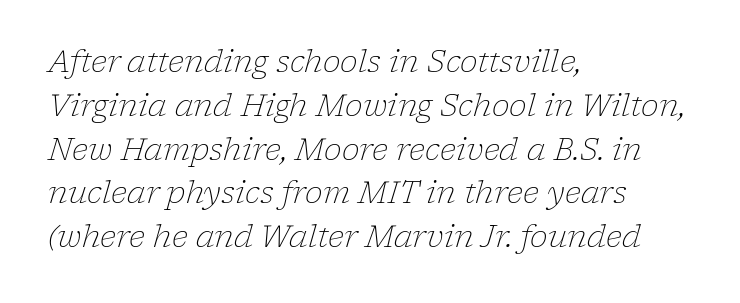
The image shows 30 px light serif type, italic (leaning right); set left-aligned, normal line spacing (1.46x), normal letter spacing, not underlined; low stroke contrast and a medium x-height.
